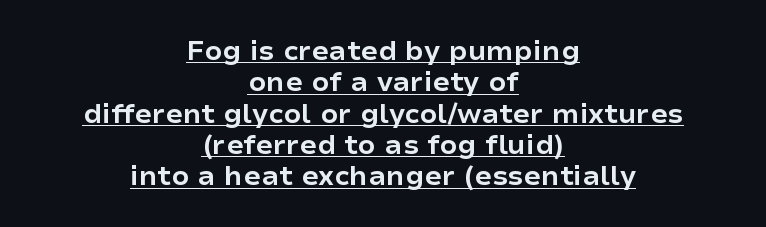
{"serif": "no", "italic": "no", "bold": "yes", "weight": "bold", "width": "normal", "stroke_contrast": "low", "x_height": "medium", "monospaced": "no", "underline": "yes", "align": "center", "line_spacing": "tight", "line_spacing_ratio": 1.12, "letter_spacing": "normal", "letter_spacing_em": 0.0, "glyph_px": 28}
